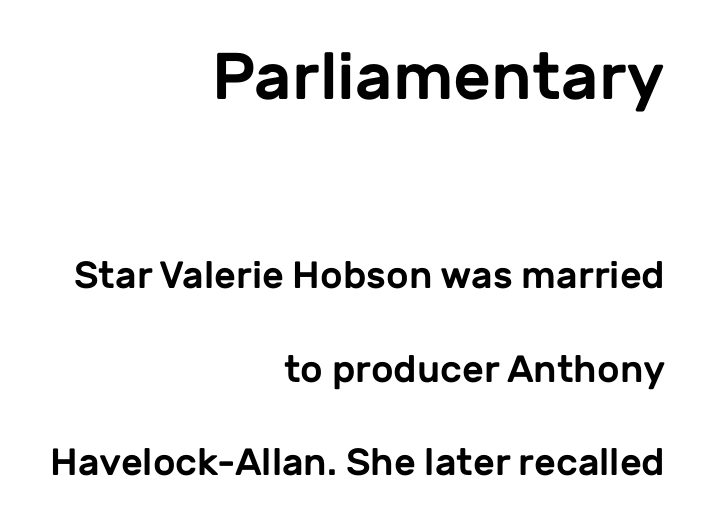
Q: Is the text italic (slanted)? A: No, it is upright.
Q: Is the typeface a serif or a sans-serif typeface? A: Sans-serif.
Q: Is the text underlined? A: No.
Q: How is the paragraph aligned? A: Right-aligned.
Q: Is the spacing between letters normal or unusually wide? A: Normal.
Q: Is the spacing between lines tight, normal or loose? A: Loose.
Q: Which block of text is set in a larger size, the first (top) or the second (bottom)? A: The first (top) one.
Q: Width (condensed, normal, or wide)? A: Normal.
Q: Stroke contrast? A: Low.
Q: x-height? A: Medium.
Q: Monospaced? A: No.
